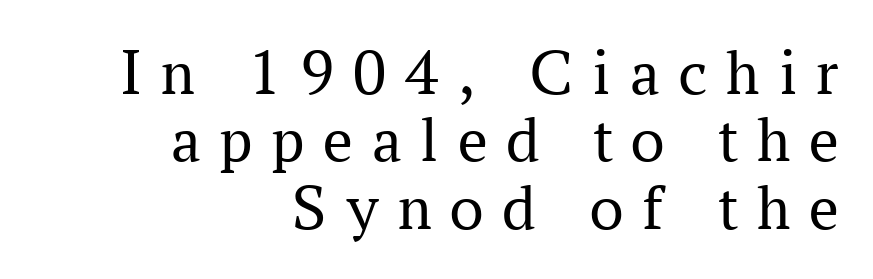
The strokes carry an ordinary text weight at most. Tracking here is generous; glyphs stand well apart from one another. Anything drawn beneath the words? Only blank space. The passage shown stacks its lines with hardly any gap. Where is the straight margin? On the right. Upright lettering throughout.
